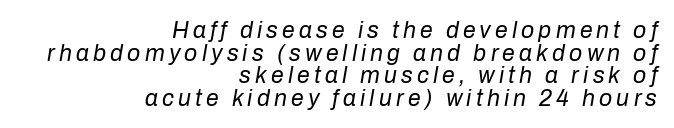
{"italic": "yes", "lean": "right", "slant_degrees": 10, "bold": "no", "underline": "no", "align": "right", "line_spacing": "tight", "line_spacing_ratio": 0.98, "glyph_px": 23}
